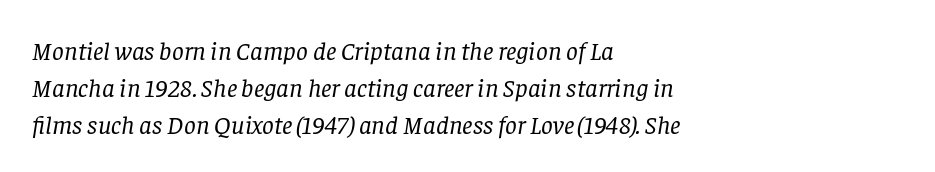
The image shows 26 px text type, italic (leaning right); set left-aligned, normal line spacing (1.42x), normal letter spacing, not underlined.
